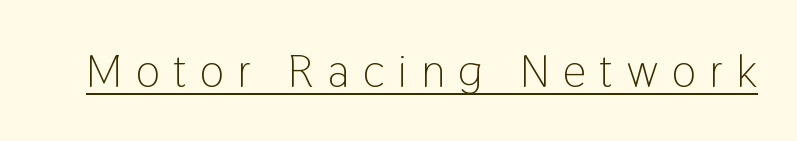
{"serif": "no", "italic": "no", "bold": "no", "weight": "light", "width": "condensed", "stroke_contrast": "low", "x_height": "medium", "monospaced": "no", "underline": "yes", "letter_spacing": "wide", "letter_spacing_em": 0.3, "glyph_px": 46}
